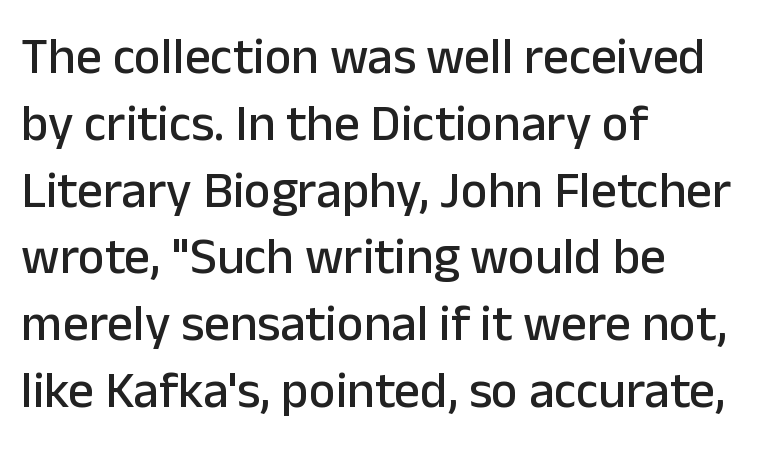
The image shows 51 px sans-serif type, upright; set left-aligned, normal line spacing (1.31x), normal letter spacing, not underlined; low stroke contrast and a medium x-height.
